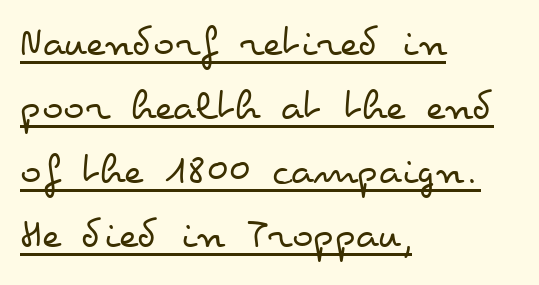
The image shows 45 px regular-weight, wide type, upright; set left-aligned, normal line spacing (1.42x), normal letter spacing, underlined; low stroke contrast and a small x-height.
